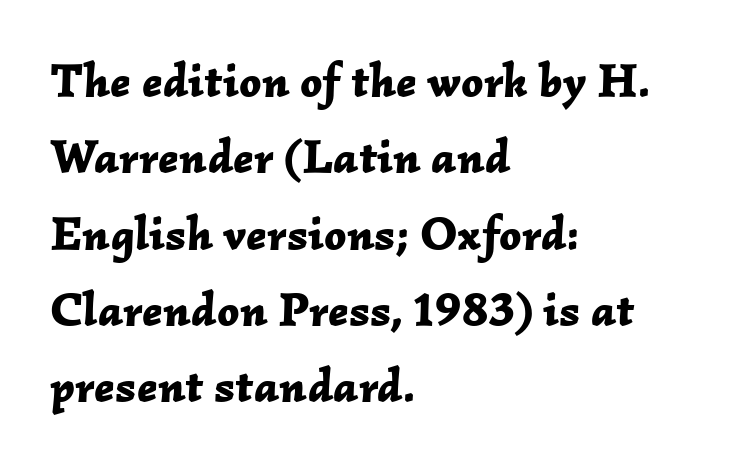
Q: Is the text bold? A: Yes.
Q: Is the text italic (slanted)? A: Yes, it leans right by about 2 degrees.
Q: Is the text underlined? A: No.
Q: How is the paragraph aligned? A: Left-aligned.
Q: Is the spacing between letters normal or unusually wide? A: Normal.
Q: Is the spacing between lines tight, normal or loose? A: Normal.
Q: Width (condensed, normal, or wide)? A: Normal.
Q: Stroke contrast? A: Low.
Q: x-height? A: Medium.
Q: Monospaced? A: No.
